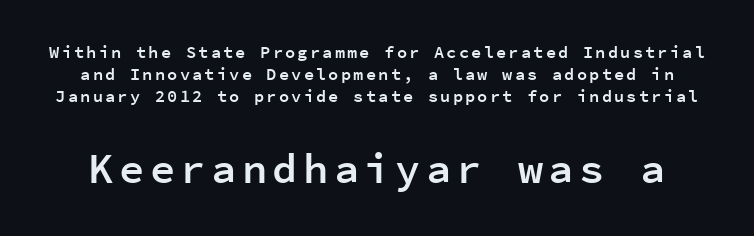
The image shows 42 px semibold sans-serif type, upright, monospaced; set normal line spacing (1.3x), not underlined; the second (bottom) block is 2.47x larger; low stroke contrast and a medium x-height.
